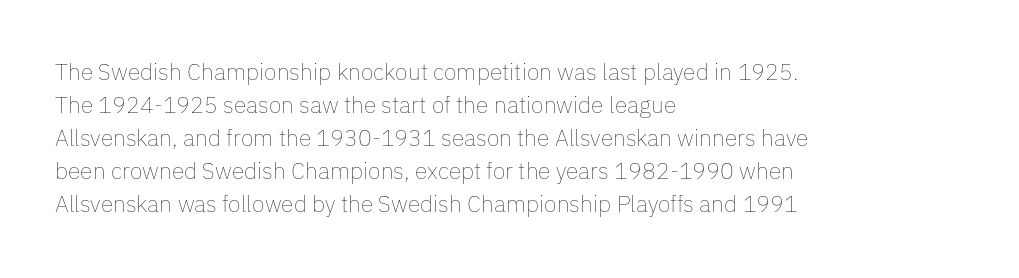
Q: Is the text bold? A: No.
Q: Is the text italic (slanted)? A: No, it is upright.
Q: Is the text underlined? A: No.
Q: How is the paragraph aligned? A: Left-aligned.
Q: Is the spacing between letters normal or unusually wide? A: Normal.
Q: Is the spacing between lines tight, normal or loose? A: Normal.
